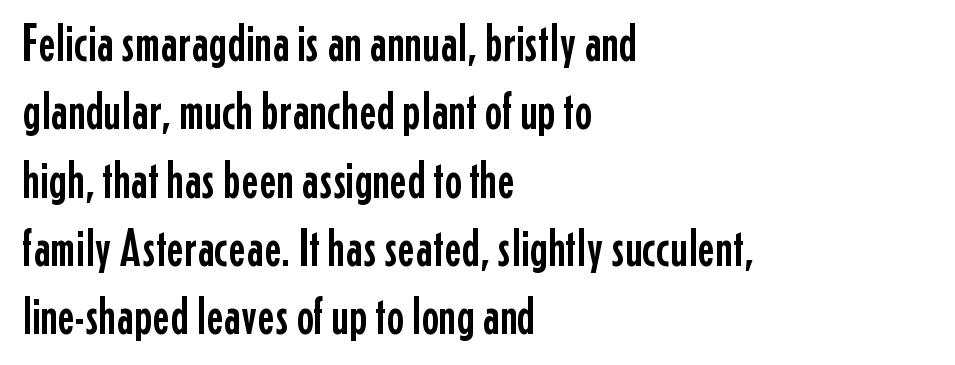
Q: Is the text italic (slanted)? A: No, it is upright.
Q: Is the typeface a serif or a sans-serif typeface? A: Sans-serif.
Q: Is the text underlined? A: No.
Q: How is the paragraph aligned? A: Left-aligned.
Q: Is the spacing between letters normal or unusually wide? A: Normal.
Q: Is the spacing between lines tight, normal or loose? A: Normal.
Q: Width (condensed, normal, or wide)? A: Condensed.
Q: Stroke contrast? A: Low.
Q: x-height? A: Medium.
Q: Monospaced? A: No.
